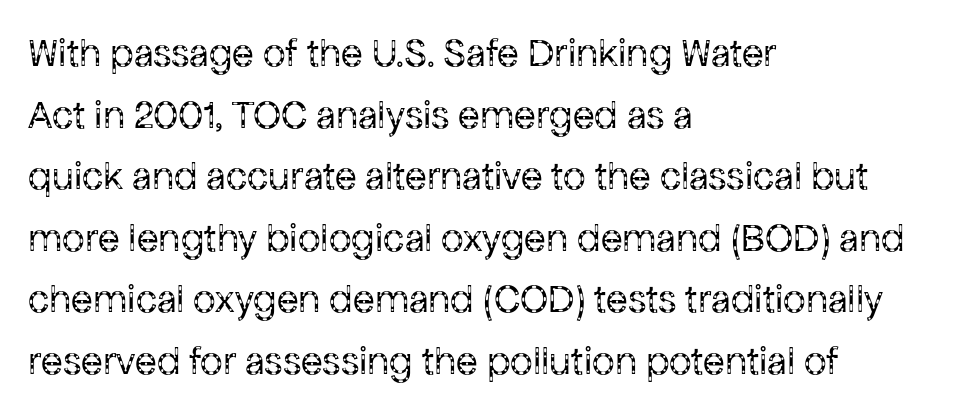
Proportional: the letters do not fall into vertical columns. A student would call this left alignment; a typographer would say flush left, rag right. Stroke terminals: plain, sans-serif. Spacing between characters is what you'd get straight out of the box. These lines sit exactly where default settings would place them. A roman cut, with each character standing at attention.
